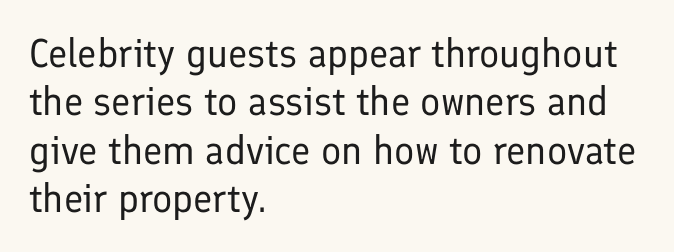
{"serif": "no", "italic": "no", "bold": "no", "weight": "regular", "width": "normal", "stroke_contrast": "low", "x_height": "medium", "monospaced": "no", "underline": "no", "align": "left", "line_spacing_ratio": 1.21, "letter_spacing": "normal", "letter_spacing_em": 0.0, "glyph_px": 40}
